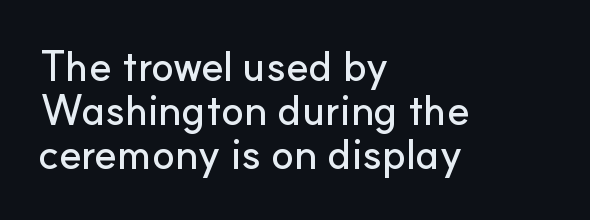
The image shows 42 px sans-serif type, upright; set left-aligned, tight line spacing (1.05x), normal letter spacing, not underlined; low stroke contrast and a small x-height.
